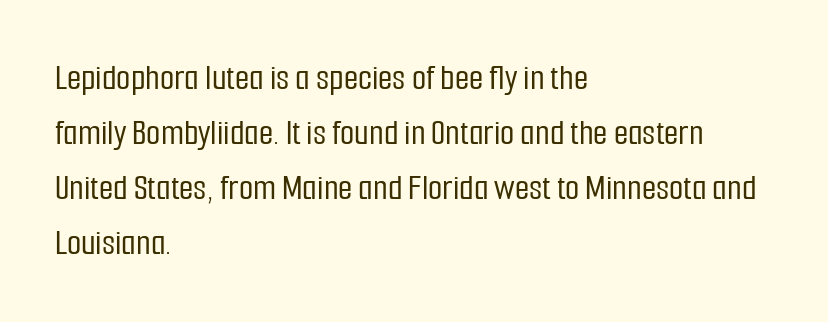
Q: Is the text italic (slanted)? A: No, it is upright.
Q: Is the typeface a serif or a sans-serif typeface? A: Sans-serif.
Q: Is the text underlined? A: No.
Q: How is the paragraph aligned? A: Left-aligned.
Q: Is the spacing between letters normal or unusually wide? A: Normal.
Q: Is the spacing between lines tight, normal or loose? A: Normal.
Q: Width (condensed, normal, or wide)? A: Condensed.
Q: Stroke contrast? A: Low.
Q: x-height? A: Medium.
Q: Monospaced? A: No.
